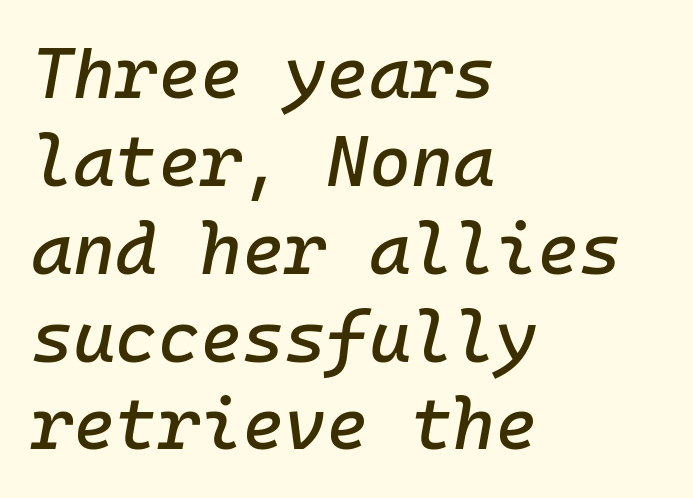
The image shows 72 px text type, italic (leaning right), monospaced; set left-aligned, line spacing 1.22x, normal letter spacing, not underlined; low stroke contrast and a medium x-height.
